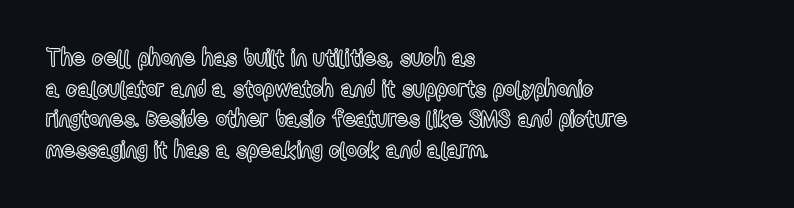
{"italic": "no", "underline": "no", "align": "left", "line_spacing": "normal", "line_spacing_ratio": 1.33, "letter_spacing": "normal", "letter_spacing_em": 0.0, "glyph_px": 23}
